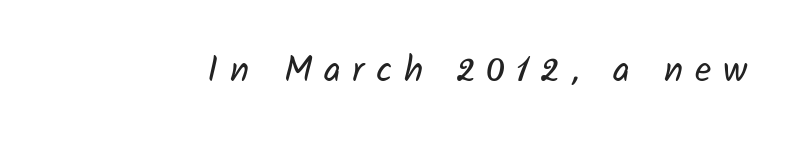
Q: Is the text bold? A: No.
Q: Is the typeface a serif or a sans-serif typeface? A: Sans-serif.
Q: Is the text underlined? A: No.
Q: Is the spacing between letters normal or unusually wide? A: Unusually wide.
Q: Width (condensed, normal, or wide)? A: Normal.
Q: Stroke contrast? A: Low.
Q: x-height? A: Medium.
Q: Monospaced? A: No.
